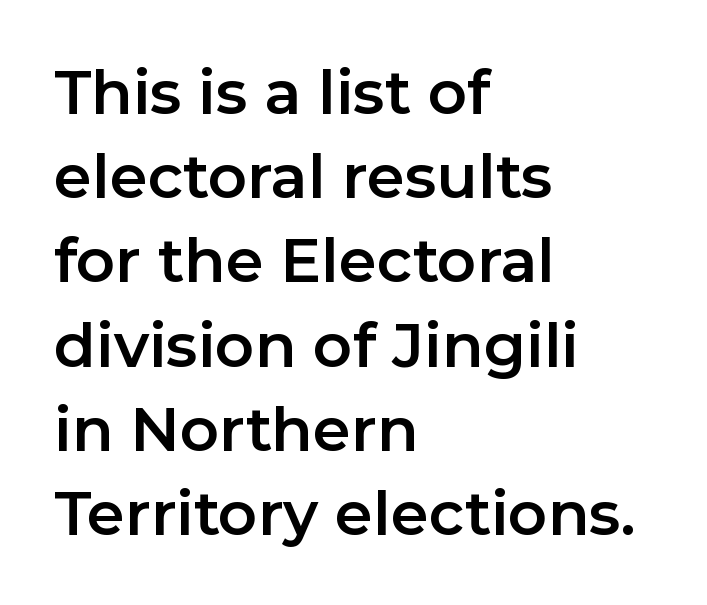
The line texture is even and compact thanks to regular tracking. The area under the type is left untouched. Do the letters lean? They stand straight. Does the leading feel generous? No, just average. Here the designer chose a conventional face with non-uniform glyph widths. The text was rendered using a sans face with plain stroke endings.
